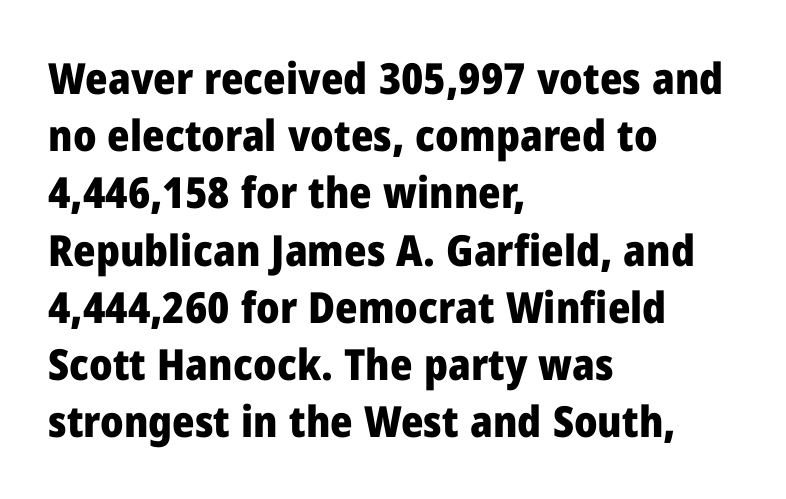
{"serif": "no", "italic": "no", "bold": "yes", "weight": "heavy", "width": "normal", "stroke_contrast": "low", "x_height": "medium", "monospaced": "no", "underline": "no", "align": "left", "line_spacing": "normal", "line_spacing_ratio": 1.33, "letter_spacing": "normal", "letter_spacing_em": 0.0, "glyph_px": 43}
